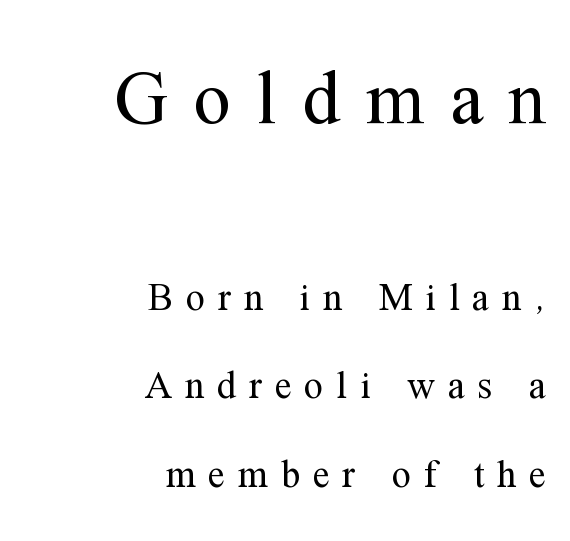
Q: Is the text bold? A: No.
Q: Is the text italic (slanted)? A: No, it is upright.
Q: Is the typeface a serif or a sans-serif typeface? A: Serif.
Q: Is the text underlined? A: No.
Q: How is the paragraph aligned? A: Right-aligned.
Q: Is the spacing between letters normal or unusually wide? A: Unusually wide.
Q: Is the spacing between lines tight, normal or loose? A: Loose.
Q: Which block of text is set in a larger size, the first (top) or the second (bottom)? A: The first (top) one.
Q: Width (condensed, normal, or wide)? A: Normal.
Q: Stroke contrast? A: Medium.
Q: x-height? A: Medium.
Q: Monospaced? A: No.
